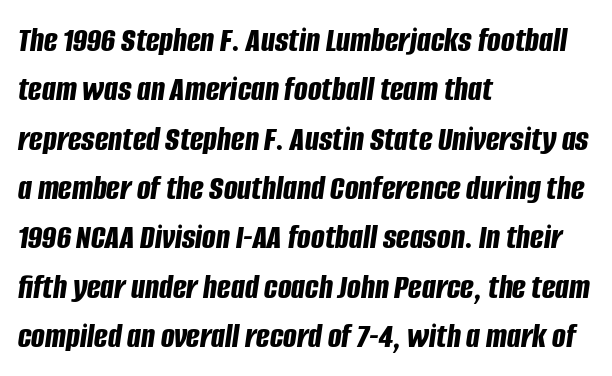
Type without underlining. Is there much room between lines? A standard amount, neither cramped nor airy. Caption: standard tracking, unaltered. Think of a printed novel: that variable character pitch is what you see here. Does the lettering tilt? It does — this is italic.
